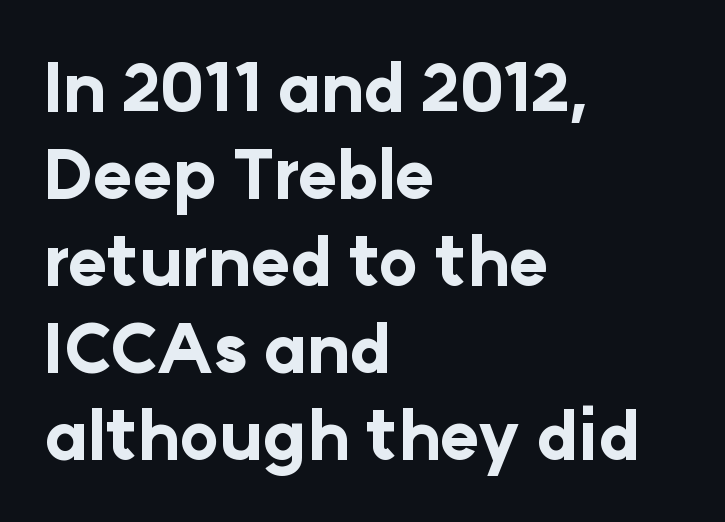
The image shows 67 px bold sans-serif type, upright; set left-aligned, normal line spacing (1.3x), normal letter spacing, not underlined; low stroke contrast and a medium x-height.
